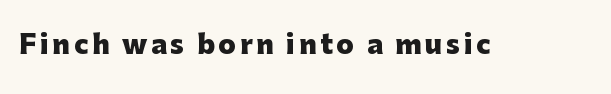
{"italic": "no", "bold": "yes", "underline": "no", "glyph_px": 26}
